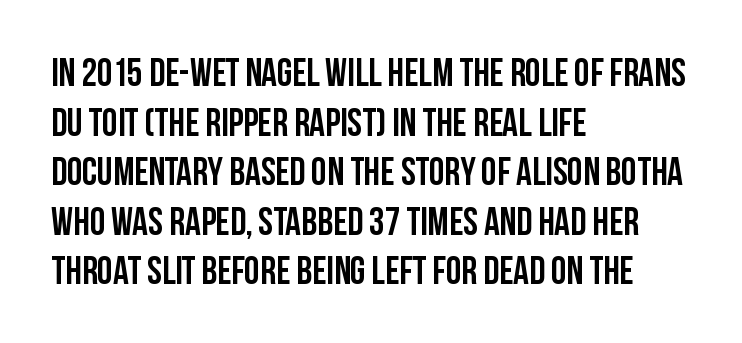
The image shows 39 px semibold, condensed sans-serif type, upright; set left-aligned, normal line spacing (1.27x), normal letter spacing, not underlined; low stroke contrast and a large x-height.
